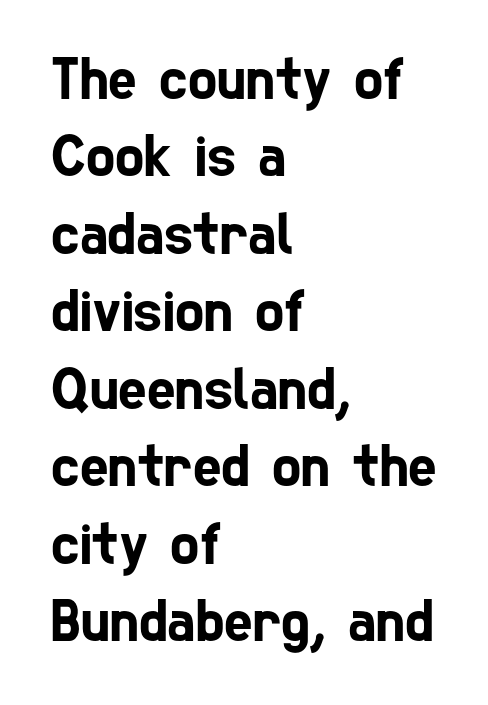
The rendering uses natural spacing where letterforms have individual widths. The horizontal fit of the characters is conventional and even. Layout note: lines flush left. A clean baseline with only descenders dipping below it. I'd call this a sans setting — the letters go barefoot. Is there much room between lines? A standard amount, neither cramped nor airy.
